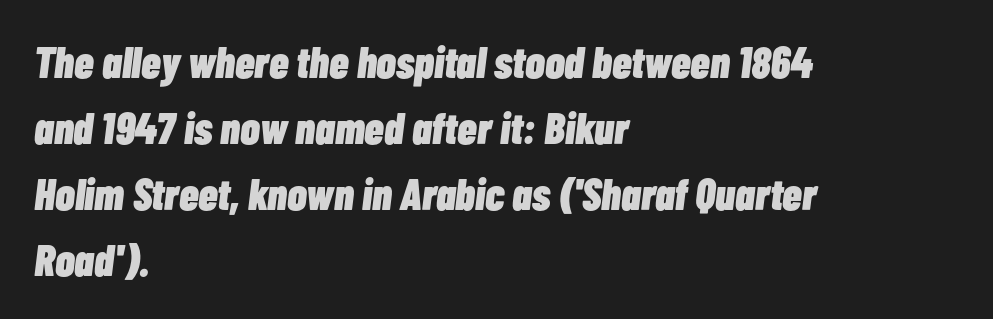
As a designer I'd log this as weight 700, bold. Every row of glyphs begins at an identical x-position on the left. Looks like regular typesetting: each glyph gets only the width it needs. These lines were composed using italics.
